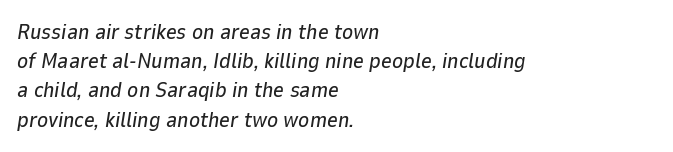
The image shows 21 px text type, italic (leaning right); set left-aligned, normal line spacing (1.39x), normal letter spacing, not underlined.
